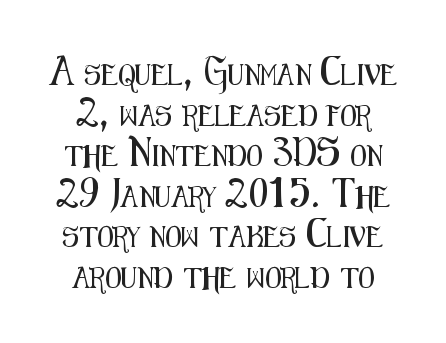
The image shows 21 px text type, upright; set loose line spacing (1.93x), normal letter spacing, not underlined.
